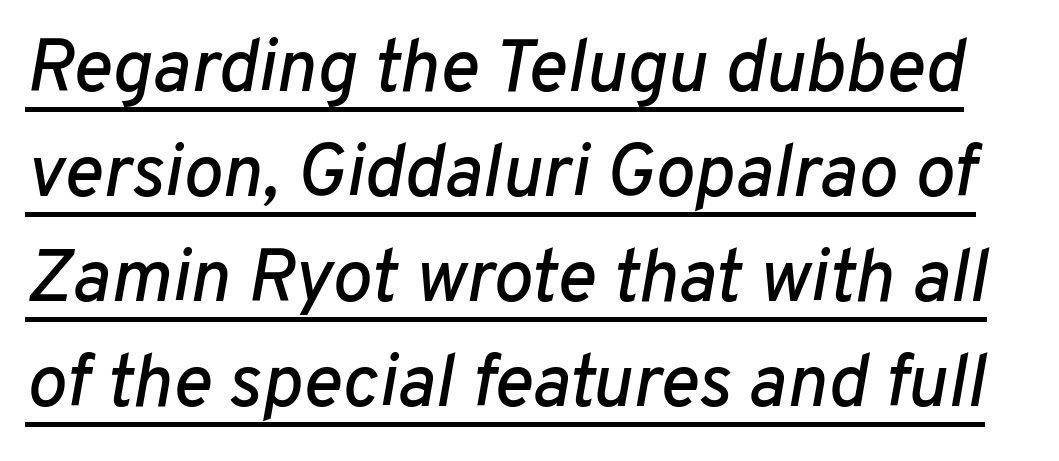
Q: Is the text italic (slanted)? A: Yes, it leans right by about 10 degrees.
Q: Is the text underlined? A: Yes.
Q: Is the spacing between letters normal or unusually wide? A: Normal.
Q: Is the spacing between lines tight, normal or loose? A: Normal.
Q: Width (condensed, normal, or wide)? A: Normal.
Q: Stroke contrast? A: Low.
Q: x-height? A: Medium.
Q: Monospaced? A: No.
